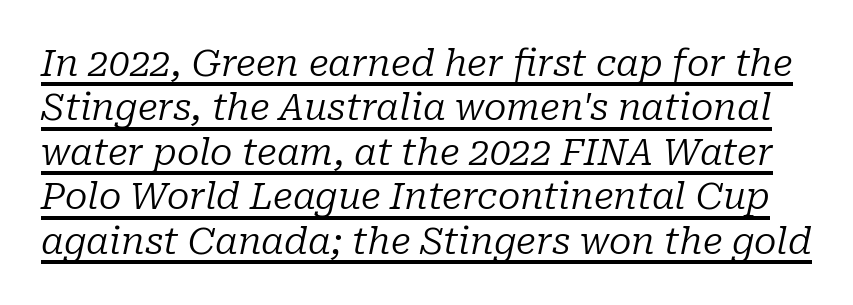
Heaviness? Minimal to ordinary, like unemphasized prose. The typography opts for an oblique posture over an upright one. Beneath each row of characters lies a ruled line. Each letter keeps its own natural width here, so spacing adapts to shape. Students, note that the glyphs here touch the page at normal intervals. A serif font was chosen for this passage.
